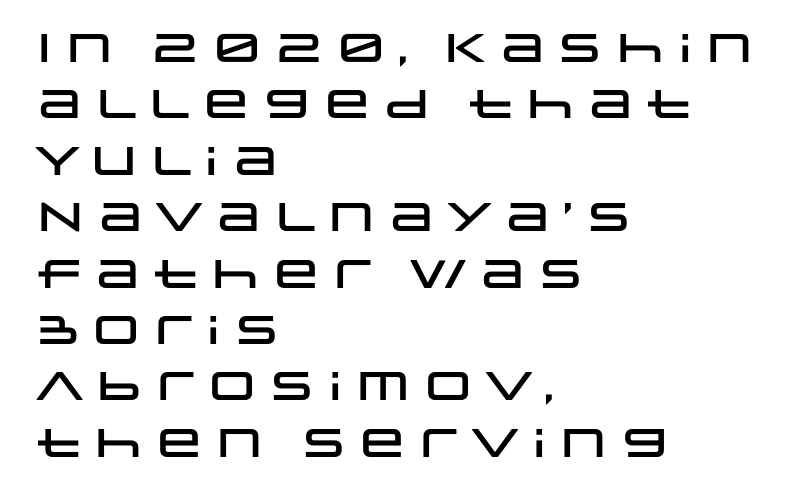
Q: Is the text italic (slanted)? A: No, it is upright.
Q: Is the typeface a serif or a sans-serif typeface? A: Sans-serif.
Q: Is the text underlined? A: No.
Q: How is the paragraph aligned? A: Left-aligned.
Q: Is the spacing between letters normal or unusually wide? A: Normal.
Q: Is the spacing between lines tight, normal or loose? A: Normal.
Q: Width (condensed, normal, or wide)? A: Wide.
Q: Stroke contrast? A: Low.
Q: x-height? A: Large.
Q: Monospaced? A: No.
